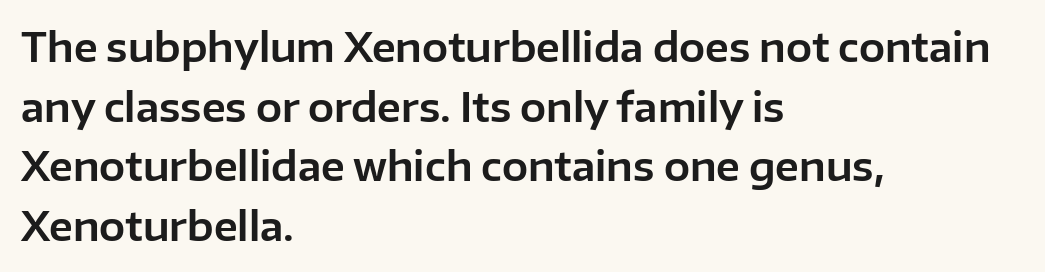
Q: Is the text italic (slanted)? A: No, it is upright.
Q: Is the typeface a serif or a sans-serif typeface? A: Sans-serif.
Q: Is the text underlined? A: No.
Q: How is the paragraph aligned? A: Left-aligned.
Q: Is the spacing between letters normal or unusually wide? A: Normal.
Q: Is the spacing between lines tight, normal or loose? A: Normal.
Q: Width (condensed, normal, or wide)? A: Normal.
Q: Stroke contrast? A: Low.
Q: x-height? A: Medium.
Q: Monospaced? A: No.
